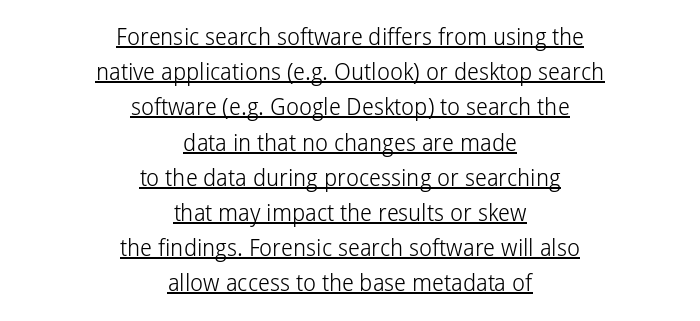
The sample's only ornament is a line tracing under the words. Casual observation: everything's sitting right in the middle. The line-height multiplier appears to be the usual default. No letter is thick-stroked: the sample isn't bold. What stands out about the letter spacing? Nothing — it is the standard amount. Style check: upright.
